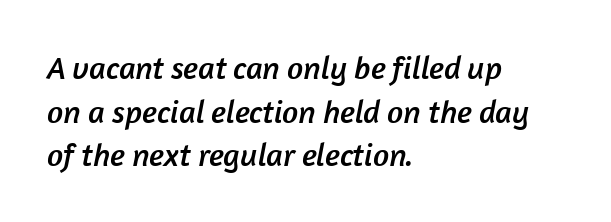
The image shows 32 px sans-serif type; set left-aligned, normal line spacing (1.36x), normal letter spacing, not underlined; low stroke contrast and a medium x-height.
